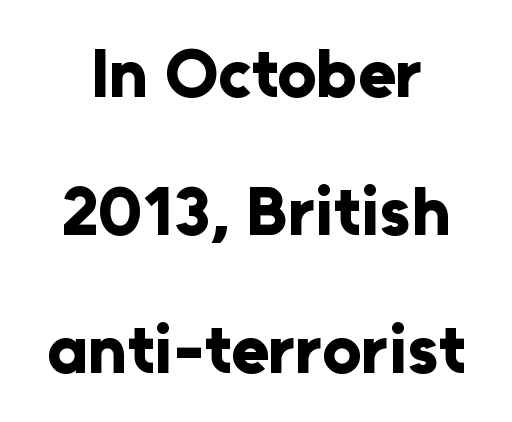
Q: Is the text bold? A: Yes.
Q: Is the text italic (slanted)? A: No, it is upright.
Q: Is the typeface a serif or a sans-serif typeface? A: Sans-serif.
Q: Is the text underlined? A: No.
Q: Is the spacing between letters normal or unusually wide? A: Normal.
Q: Is the spacing between lines tight, normal or loose? A: Loose.
Q: Width (condensed, normal, or wide)? A: Normal.
Q: Stroke contrast? A: Low.
Q: x-height? A: Medium.
Q: Monospaced? A: No.
